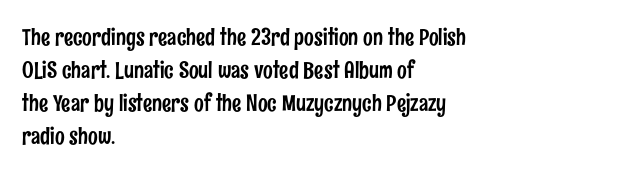
The image shows 23 px text type, upright; set left-aligned, normal line spacing (1.43x), normal letter spacing, not underlined.
